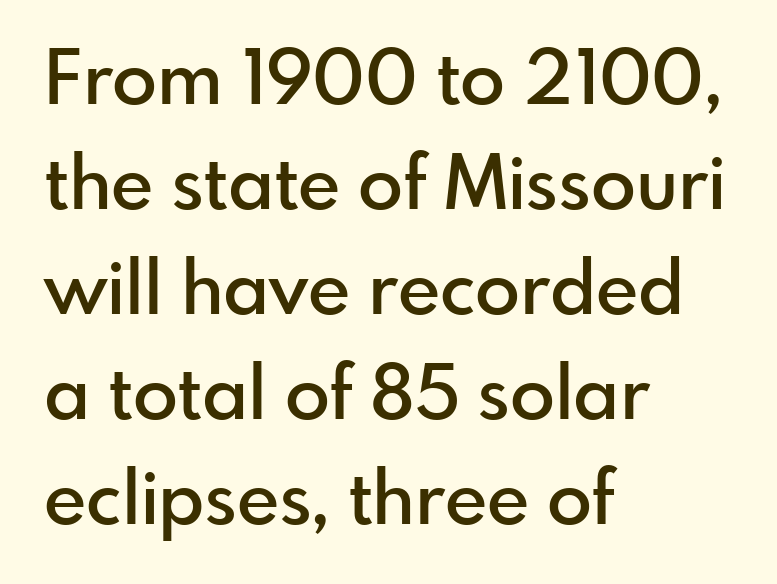
Each new line begins a customary step beneath the previous one. Typesetter's note: demi weight, one step under bold. Are there feet on the stems? There aren't — it's a sans. How are the letters spaced? Ordinarily, with no added tracking. The typography opts for an upright posture over an oblique one.
